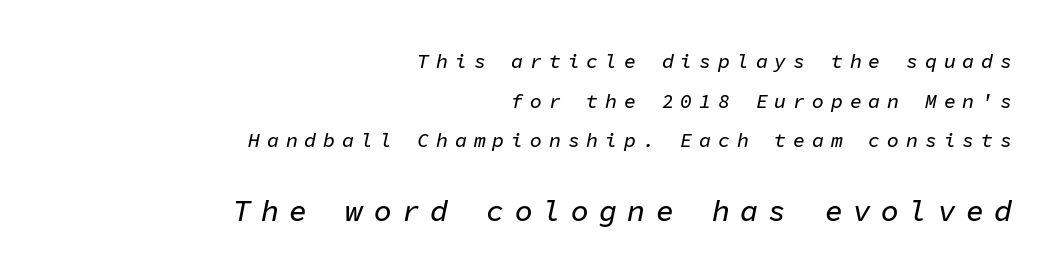
The typesetter chose a ragged-left arrangement here. Beneath every word, the page is bare. The rendering uses typewriter-style spacing with identical character cells. It's the slanting kind of type. Note: smaller setting up top, larger setting below. Tracking here is generous; glyphs stand well apart from one another.
